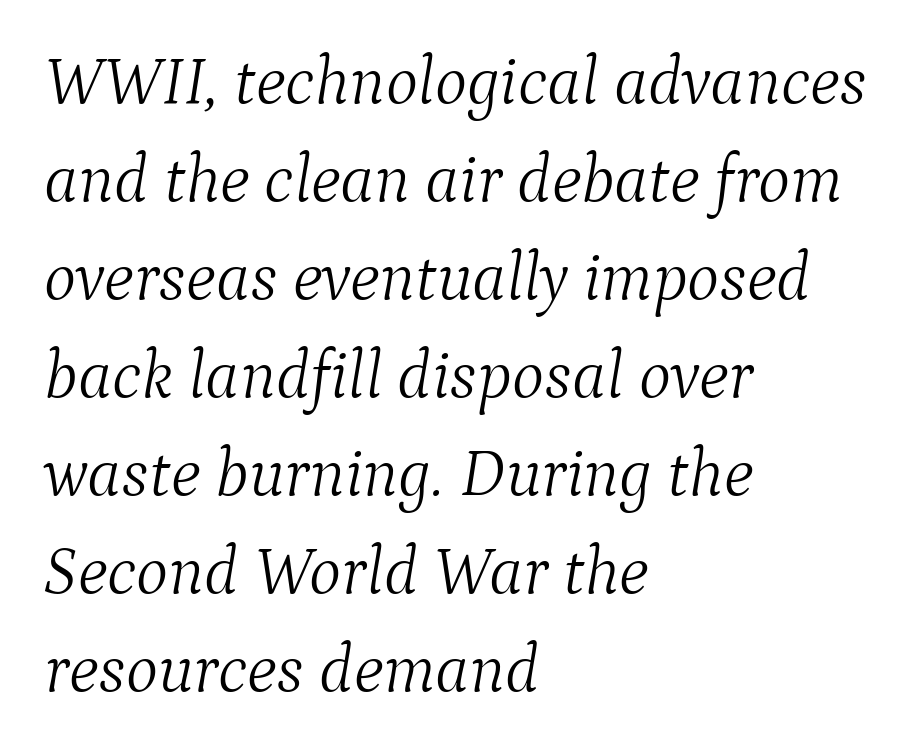
The image shows 68 px light serif type, italic (leaning right); set left-aligned, normal line spacing (1.44x), normal letter spacing, not underlined; medium stroke contrast and a medium x-height.
